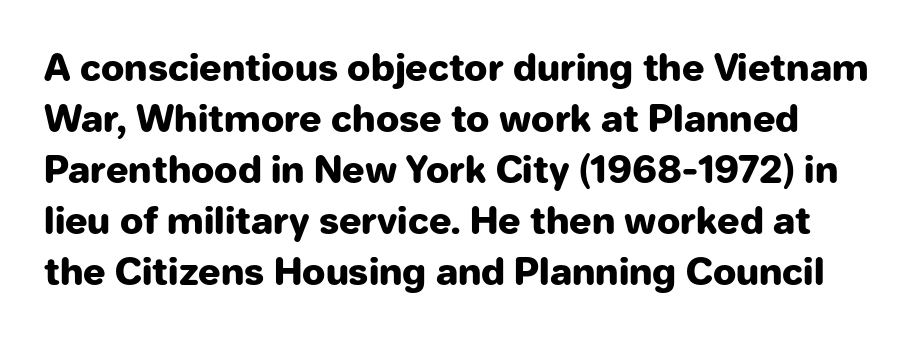
{"serif": "no", "italic": "no", "bold": "yes", "weight": "heavy", "width": "normal", "stroke_contrast": "low", "x_height": "medium", "monospaced": "no", "underline": "no", "line_spacing": "normal", "line_spacing_ratio": 1.38, "letter_spacing": "normal", "letter_spacing_em": 0.0, "glyph_px": 37}
